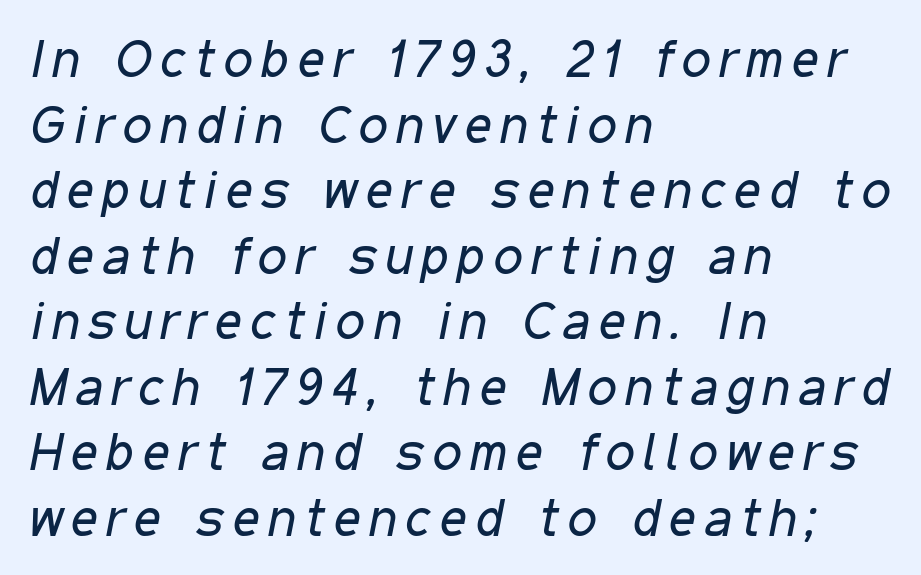
{"italic": "yes", "lean": "right", "slant_degrees": 11, "bold": "no", "weight": "regular", "width": "condensed", "stroke_contrast": "low", "x_height": "medium", "monospaced": "no", "underline": "no", "align": "left", "line_spacing": "normal", "line_spacing_ratio": 1.26, "glyph_px": 52}
